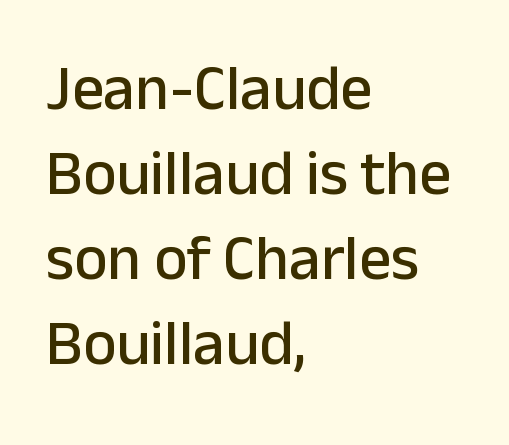
{"serif": "no", "italic": "no", "width": "normal", "stroke_contrast": "low", "x_height": "medium", "monospaced": "no", "underline": "no", "align": "left", "line_spacing": "normal", "line_spacing_ratio": 1.35, "letter_spacing": "normal", "letter_spacing_em": 0.0, "glyph_px": 63}
